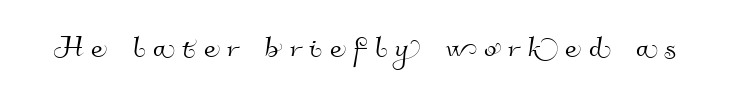
Each word looks stretched out because of the extra space between its letters. A typesetter would call this proportional, since set widths differ per character. No feet cap the strokes, marking this as sans-serif type. The baseline area is clear.
